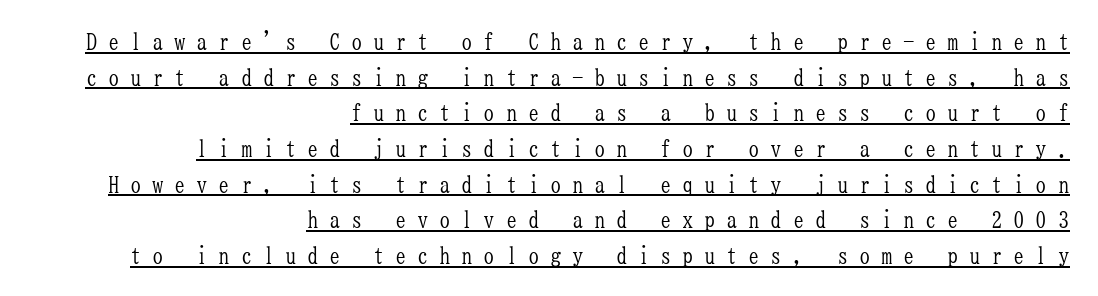
Q: Is the text bold? A: No.
Q: Is the text italic (slanted)? A: No, it is upright.
Q: Is the text underlined? A: Yes.
Q: How is the paragraph aligned? A: Right-aligned.
Q: Is the spacing between letters normal or unusually wide? A: Unusually wide.
Q: Is the spacing between lines tight, normal or loose? A: Normal.
